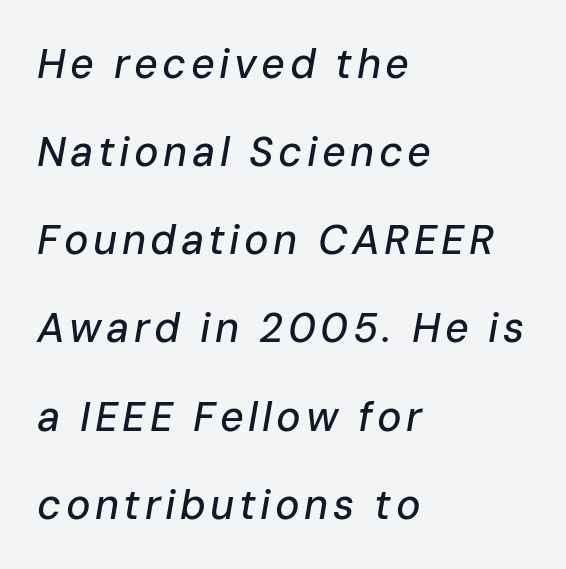
No word sits above an underline. Does the leading feel generous? Absolutely, it's lavish. Reading down the block, your eye returns to a fixed left position each line. There's an unmistakable incline to the writing here. Here the designer chose a conventional face with non-uniform glyph widths.
